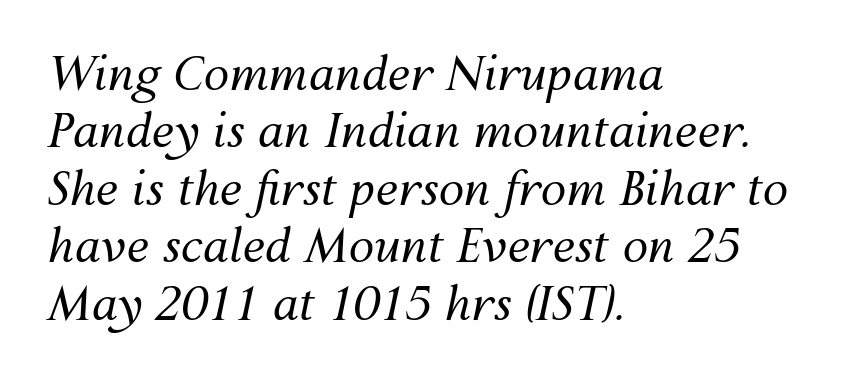
The image shows 46 px regular-weight type, italic (leaning right); set left-aligned, normal line spacing (1.25x), normal letter spacing, not underlined; medium stroke contrast and a medium x-height.
